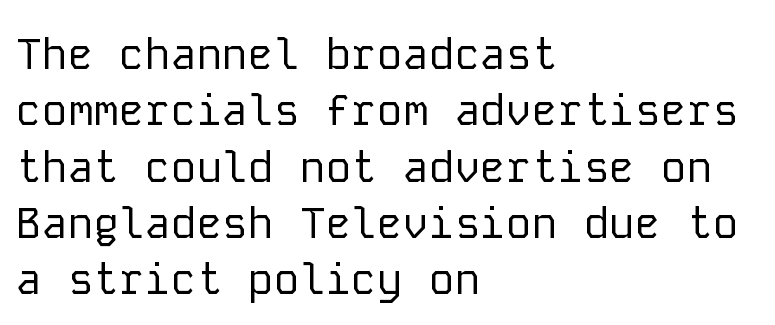
Q: Is the text bold? A: No.
Q: Is the text italic (slanted)? A: No, it is upright.
Q: Is the typeface a serif or a sans-serif typeface? A: Sans-serif.
Q: Is the text underlined? A: No.
Q: How is the paragraph aligned? A: Left-aligned.
Q: Is the spacing between letters normal or unusually wide? A: Normal.
Q: Is the spacing between lines tight, normal or loose? A: Normal.
Q: Width (condensed, normal, or wide)? A: Normal.
Q: Stroke contrast? A: Low.
Q: x-height? A: Medium.
Q: Monospaced? A: Yes.
